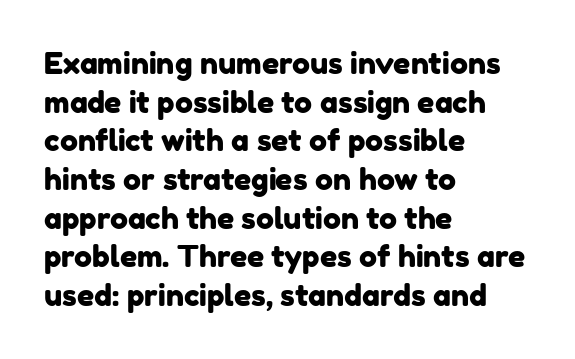
{"serif": "no", "width": "normal", "stroke_contrast": "low", "x_height": "medium", "monospaced": "no", "underline": "no", "align": "left", "line_spacing": "normal", "line_spacing_ratio": 1.29, "letter_spacing": "normal", "letter_spacing_em": 0.0, "glyph_px": 30}
